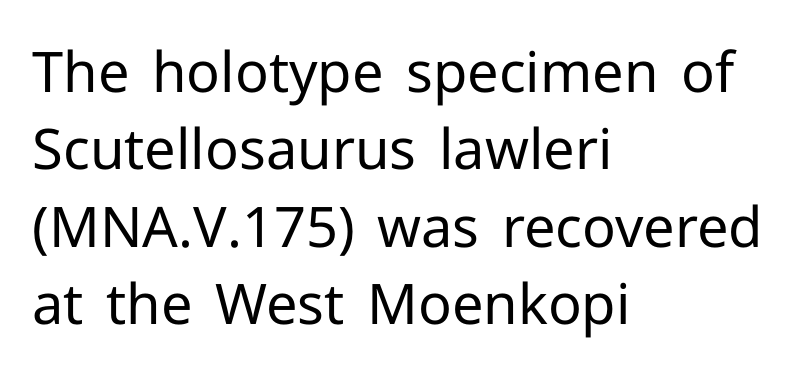
{"serif": "no", "italic": "no", "bold": "no", "weight": "regular", "width": "normal", "stroke_contrast": "low", "x_height": "medium", "monospaced": "no", "underline": "no", "align": "left", "line_spacing": "normal", "line_spacing_ratio": 1.38, "letter_spacing": "normal", "letter_spacing_em": 0.0, "glyph_px": 56}
